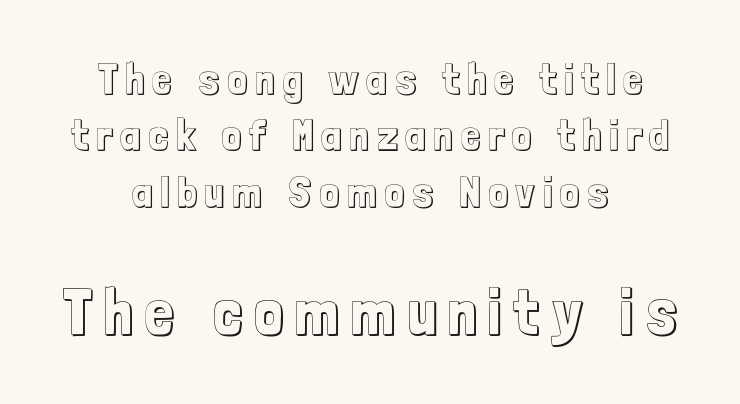
{"italic": "no", "width": "condensed", "x_height": "medium", "monospaced": "no", "underline": "no", "align": "center", "line_spacing": "normal", "line_spacing_ratio": 1.31, "larger_block": "second", "size_ratio": 1.49, "glyph_px": 64}
